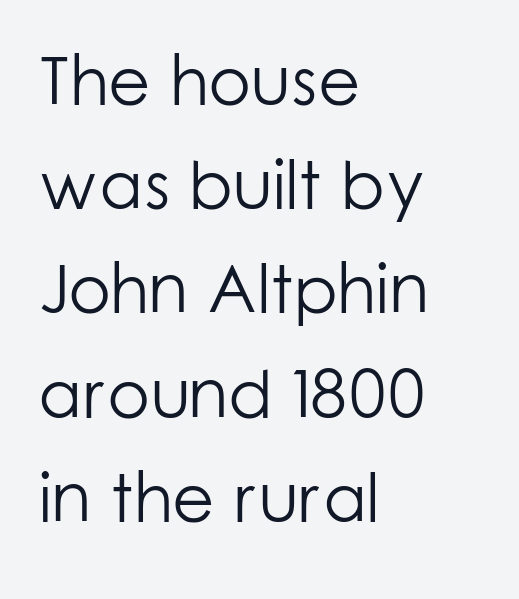
The image shows 69 px light sans-serif type, upright; set left-aligned, normal line spacing (1.51x), normal letter spacing, not underlined; low stroke contrast and a medium x-height.
